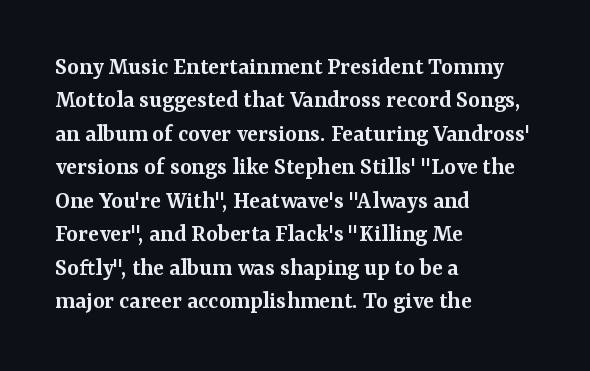
{"italic": "no", "bold": "semi", "underline": "no", "align": "left", "line_spacing": "normal", "line_spacing_ratio": 1.34, "letter_spacing": "normal", "letter_spacing_em": 0.0, "glyph_px": 25}
